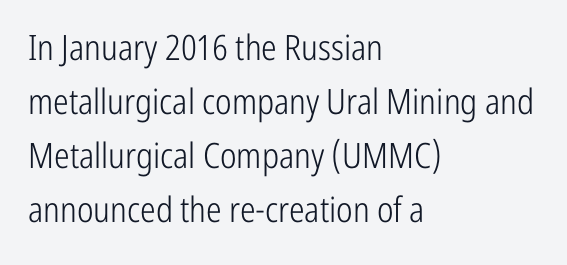
{"serif": "no", "italic": "no", "bold": "no", "weight": "light", "width": "condensed", "stroke_contrast": "low", "x_height": "medium", "monospaced": "no", "underline": "no", "align": "left", "line_spacing": "normal", "line_spacing_ratio": 1.54, "letter_spacing": "normal", "letter_spacing_em": 0.0, "glyph_px": 35}
